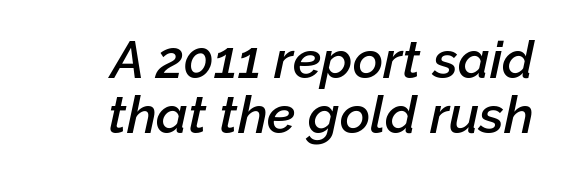
What stands out about the letter spacing? Nothing — it is the standard amount. The strip under each line holds only bare page. A semibold gives these letters moderate extra thickness, short of bold. The typography opts for an oblique posture over an upright one. Successive baselines arrive quickly, one right under another. The lines in this sample share a right terminus and differ only in where they begin.
